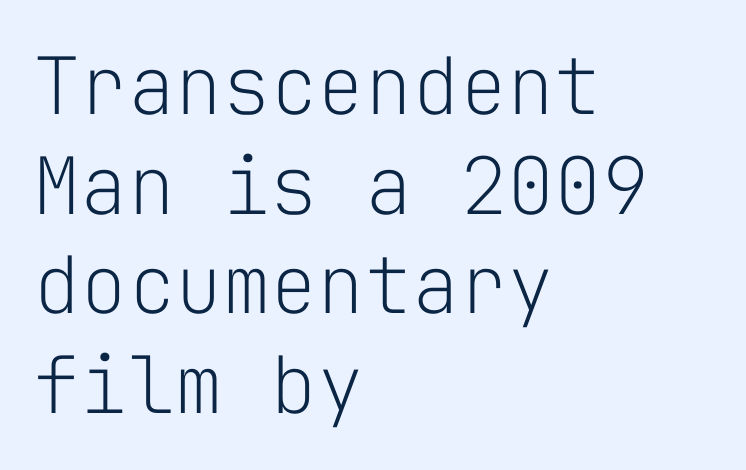
The image shows 79 px light sans-serif type, upright, monospaced; set left-aligned, normal line spacing (1.26x), normal letter spacing, not underlined; low stroke contrast and a medium x-height.
